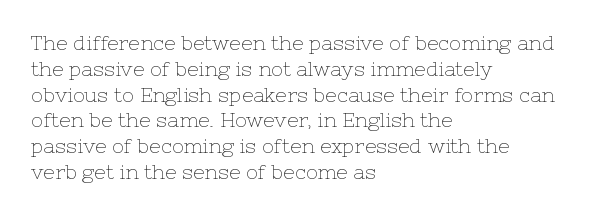
{"italic": "no", "bold": "no", "underline": "no", "align": "left", "line_spacing": "normal", "line_spacing_ratio": 1.29, "letter_spacing": "normal", "letter_spacing_em": 0.0, "glyph_px": 20}
